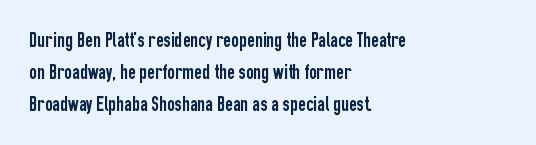
Spacing between characters is what you'd get straight out of the box. This sample is left-justified, so line endings fall wherever the words run out. Has an underline been added? It has not. Evenly set lines give the paragraph a standard silhouette. You can tell it's not italic because the verticals are truly vertical.
